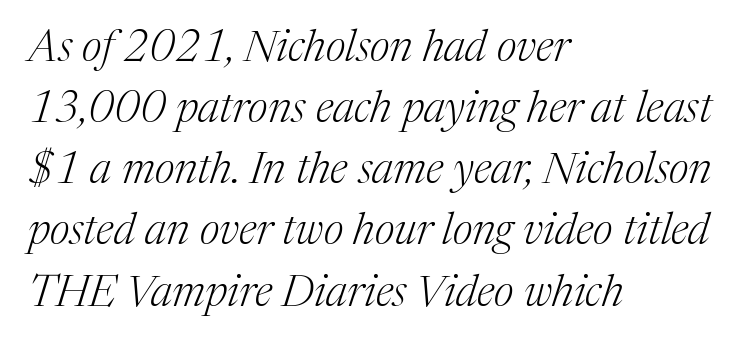
This sample uses an oblique cut, with every glyph tilted off the vertical. Alignment: flush left. Proportional: the letters do not fall into vertical columns. In terms of letterform style, serifs are clearly present. Regular leading. This rendering leaves character spacing at its baseline value.
